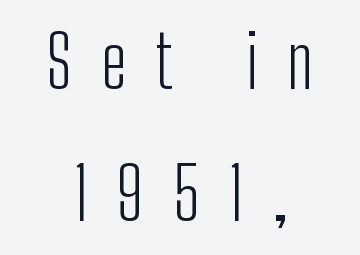
Q: Is the text bold? A: No.
Q: Is the text italic (slanted)? A: No, it is upright.
Q: Is the typeface a serif or a sans-serif typeface? A: Sans-serif.
Q: Is the text underlined? A: No.
Q: How is the paragraph aligned? A: Centered.
Q: Is the spacing between letters normal or unusually wide? A: Unusually wide.
Q: Width (condensed, normal, or wide)? A: Condensed.
Q: Stroke contrast? A: Low.
Q: x-height? A: Medium.
Q: Monospaced? A: No.
